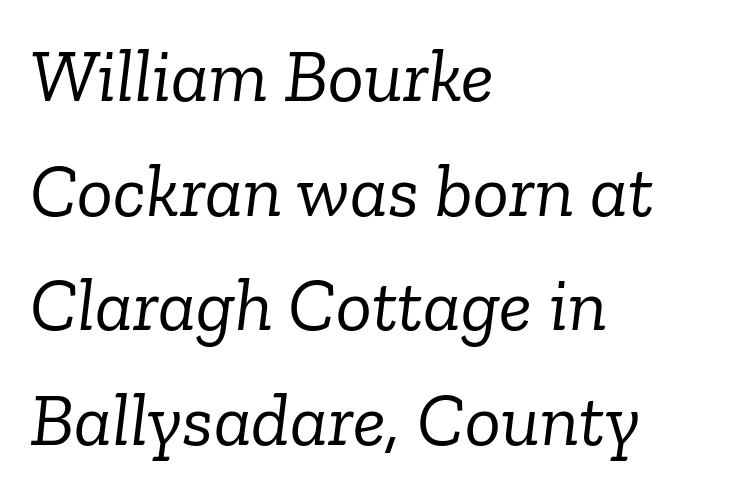
The foot of each line stays bare and open. Varying glyph widths throughout — classic text-font behaviour. The letterforms sit shoulder to shoulder at normal distance. Serif or sans? Serif — the stroke terminals have little feet. When letters slant like this, we call the style italic. All the whitespace from short lines collects on the right.
